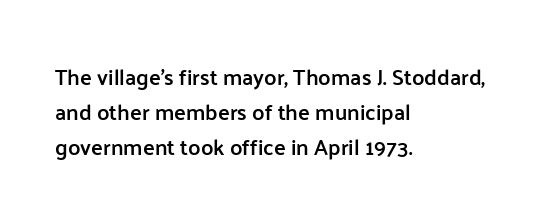
{"italic": "no", "bold": "semi", "underline": "no", "align": "left", "line_spacing": "normal", "line_spacing_ratio": 1.58, "letter_spacing": "normal", "letter_spacing_em": 0.0, "glyph_px": 22}
